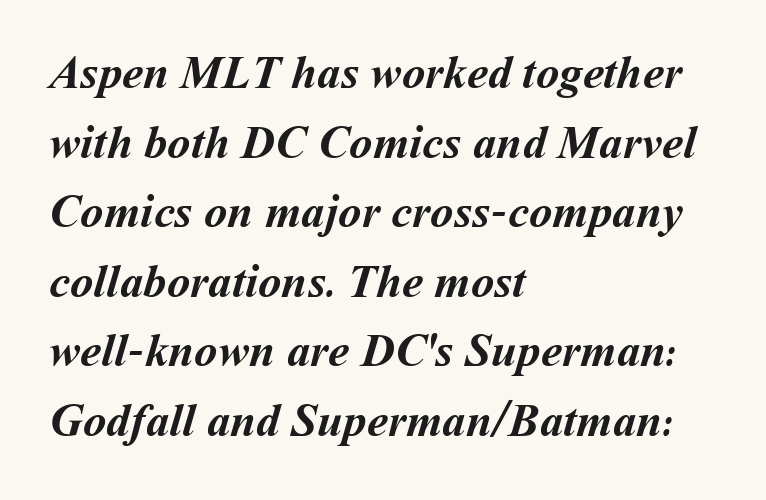
{"bold": "yes", "weight": "semibold", "width": "normal", "stroke_contrast": "medium", "x_height": "medium", "monospaced": "no", "underline": "no", "align": "left", "line_spacing": "normal", "line_spacing_ratio": 1.48, "letter_spacing": "normal", "letter_spacing_em": 0.0, "glyph_px": 47}
